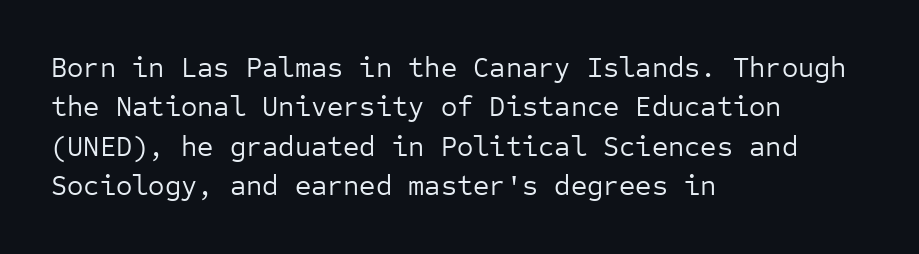
{"serif": "no", "italic": "no", "bold": "no", "weight": "regular", "width": "normal", "stroke_contrast": "low", "x_height": "medium", "monospaced": "yes", "underline": "no", "align": "left", "line_spacing": "normal", "line_spacing_ratio": 1.41, "letter_spacing": "normal", "letter_spacing_em": 0.0, "glyph_px": 28}
